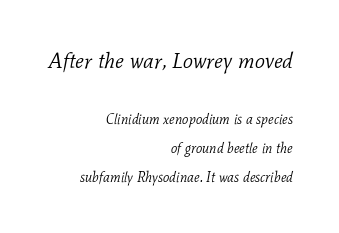
Q: Is the text bold? A: No.
Q: Is the text italic (slanted)? A: Yes, it leans right by about 11 degrees.
Q: Is the text underlined? A: No.
Q: How is the paragraph aligned? A: Right-aligned.
Q: Is the spacing between letters normal or unusually wide? A: Normal.
Q: Is the spacing between lines tight, normal or loose? A: Loose.
Q: Which block of text is set in a larger size, the first (top) or the second (bottom)? A: The first (top) one.
